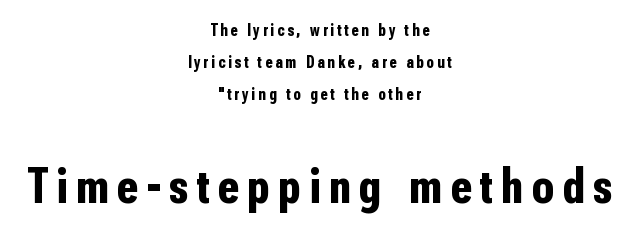
{"serif": "no", "italic": "no", "bold": "yes", "weight": "bold", "width": "condensed", "stroke_contrast": "low", "x_height": "medium", "monospaced": "no", "underline": "no", "align": "center", "line_spacing_ratio": 1.89, "larger_block": "second", "size_ratio": 2.94, "glyph_px": 50}
